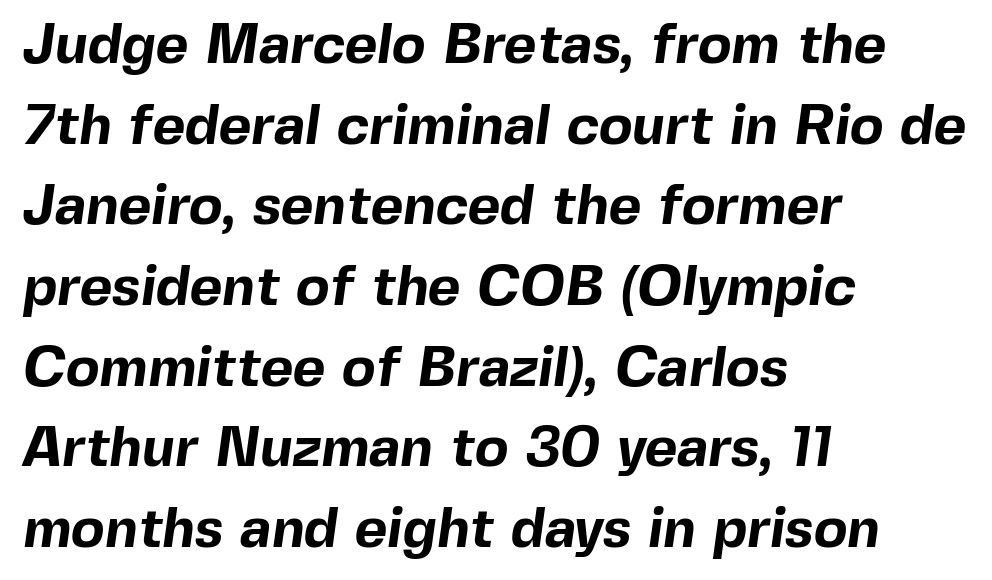
{"serif": "no", "bold": "yes", "weight": "bold", "width": "normal", "x_height": "medium", "monospaced": "no", "underline": "no", "align": "left", "line_spacing": "normal", "line_spacing_ratio": 1.44, "letter_spacing": "normal", "letter_spacing_em": 0.0, "glyph_px": 56}
